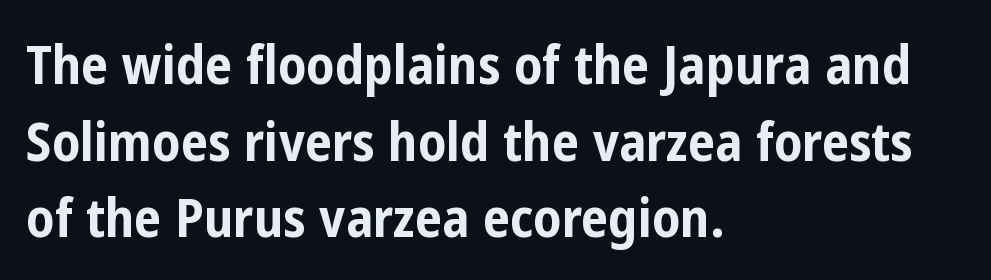
Nobody drew a line under any word here. A roman cut, with each character standing at attention. Every row of glyphs begins at an identical x-position on the left. A typesetter would call this zero additional tracking. Is this a fixed-width face? No — the glyphs have proportional, varying widths.
